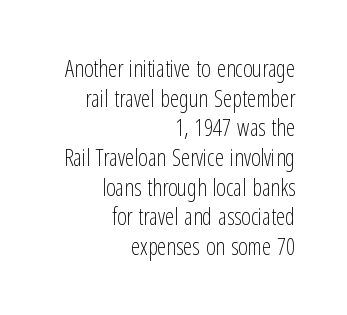
The image shows 23 px text type, upright; set right-aligned, normal line spacing (1.29x), normal letter spacing, not underlined.
